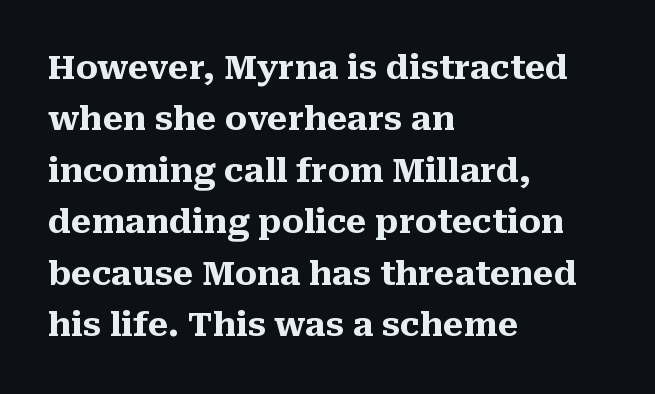
{"serif": "yes", "italic": "no", "bold": "yes", "weight": "heavy", "width": "normal", "stroke_contrast": "medium", "x_height": "medium", "monospaced": "no", "underline": "no", "align": "left", "line_spacing": "normal", "line_spacing_ratio": 1.56, "letter_spacing": "normal", "letter_spacing_em": 0.0, "glyph_px": 33}
